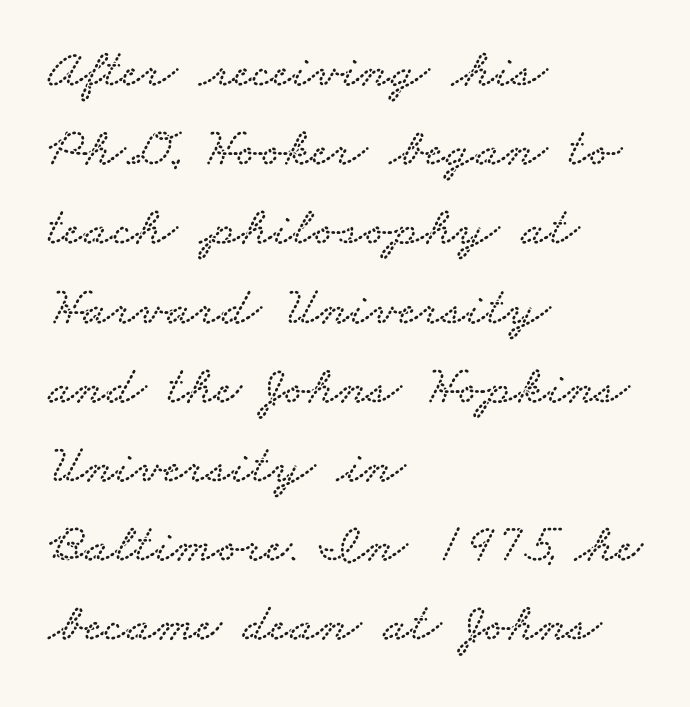
{"serif": "yes", "width": "wide", "stroke_contrast": "low", "x_height": "small", "monospaced": "no", "underline": "no", "align": "left", "line_spacing": "normal", "line_spacing_ratio": 1.44, "letter_spacing": "normal", "letter_spacing_em": 0.0, "glyph_px": 55}
